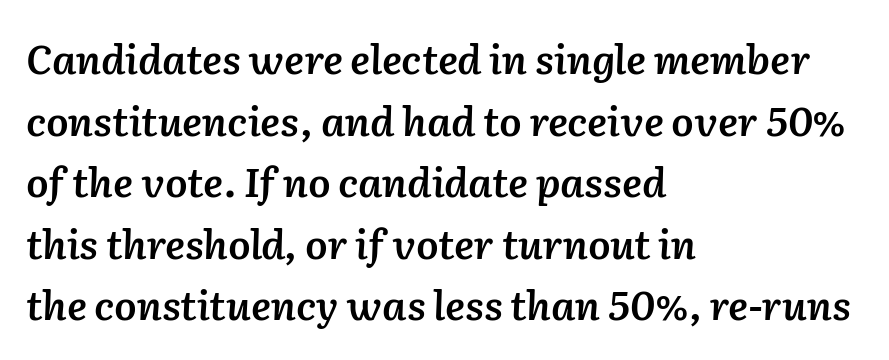
Q: Is the text bold? A: Semi-bold.
Q: Is the text italic (slanted)? A: Yes, it leans right by about 2 degrees.
Q: Is the text underlined? A: No.
Q: How is the paragraph aligned? A: Left-aligned.
Q: Is the spacing between letters normal or unusually wide? A: Normal.
Q: Is the spacing between lines tight, normal or loose? A: Normal.
Q: Width (condensed, normal, or wide)? A: Normal.
Q: Stroke contrast? A: Low.
Q: x-height? A: Medium.
Q: Monospaced? A: No.
